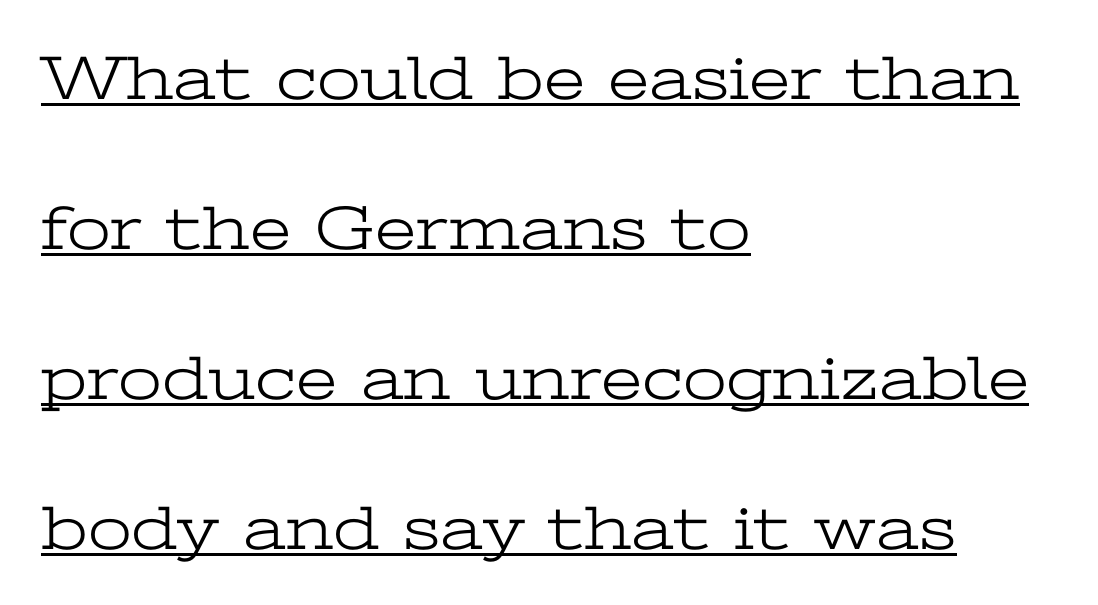
Q: Is the text bold? A: No.
Q: Is the text italic (slanted)? A: No, it is upright.
Q: Is the typeface a serif or a sans-serif typeface? A: Serif.
Q: Is the text underlined? A: Yes.
Q: How is the paragraph aligned? A: Left-aligned.
Q: Is the spacing between letters normal or unusually wide? A: Normal.
Q: Is the spacing between lines tight, normal or loose? A: Loose.
Q: Width (condensed, normal, or wide)? A: Wide.
Q: Stroke contrast? A: Low.
Q: x-height? A: Medium.
Q: Monospaced? A: No.
